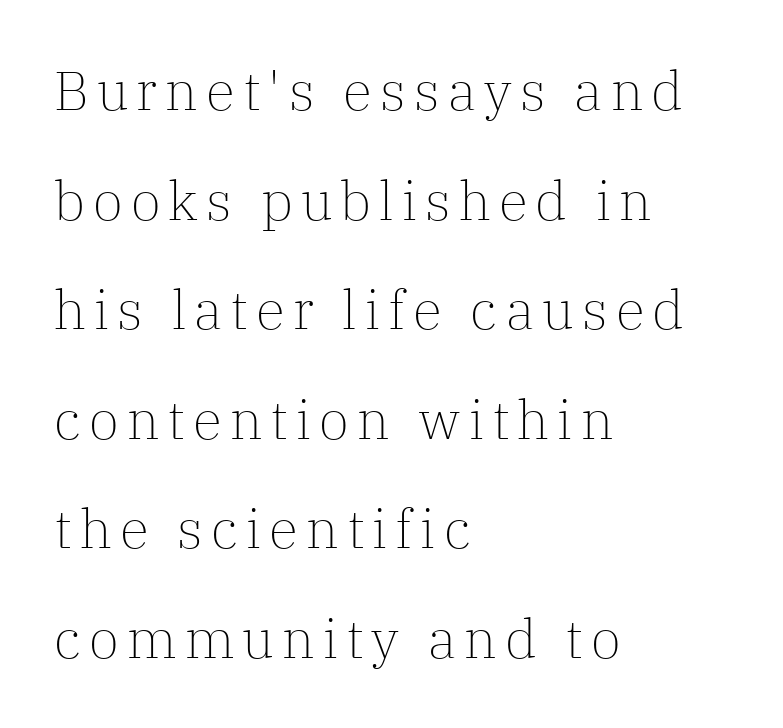
The image shows 54 px light serif type, upright; set left-aligned, loose line spacing (2.03x), not underlined; low stroke contrast and a medium x-height.
